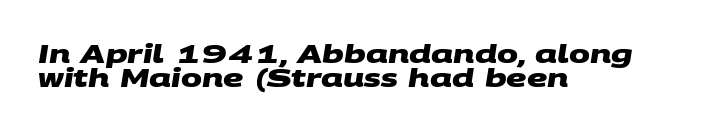
The image shows 25 px bold type; set left-aligned, tight line spacing (0.96x), normal letter spacing, not underlined.
